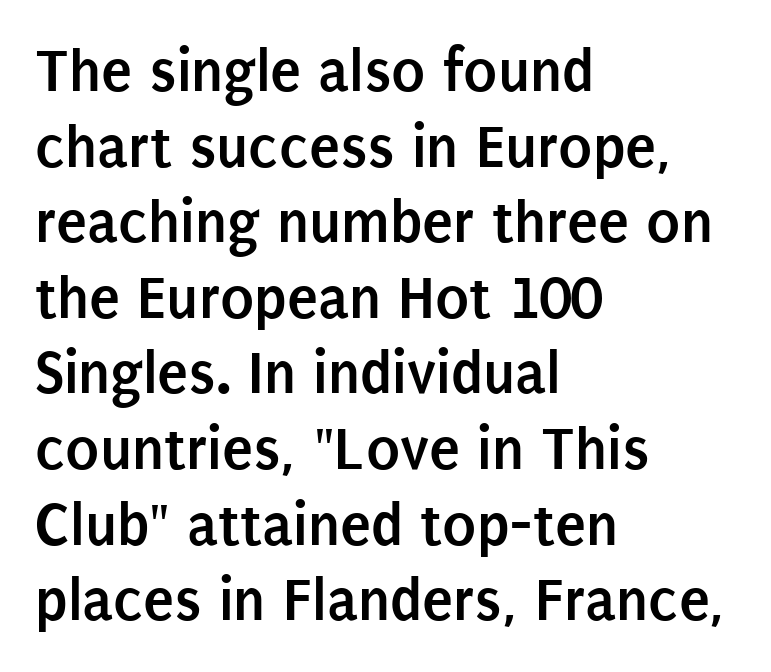
The image shows 63 px semibold, condensed sans-serif type, upright; set left-aligned, line spacing 1.2x, normal letter spacing, not underlined; low stroke contrast and a large x-height.
